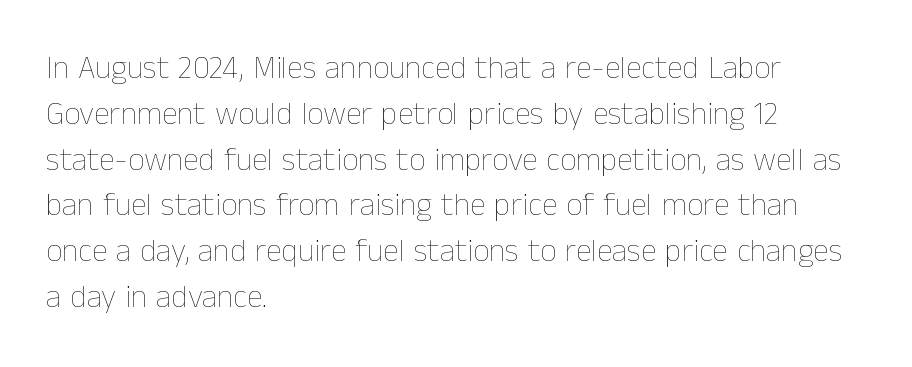
The image shows 32 px thin type, upright; set left-aligned, normal line spacing (1.43x), normal letter spacing, not underlined; low stroke contrast and a medium x-height.
